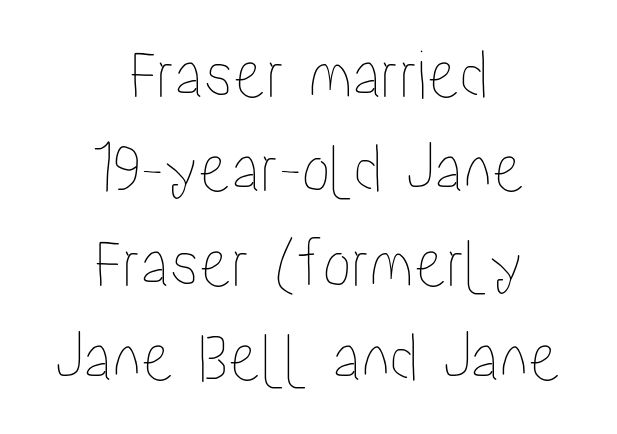
The image shows 72 px condensed type, upright; set centered, normal line spacing (1.31x), normal letter spacing, not underlined; low stroke contrast and a medium x-height.
